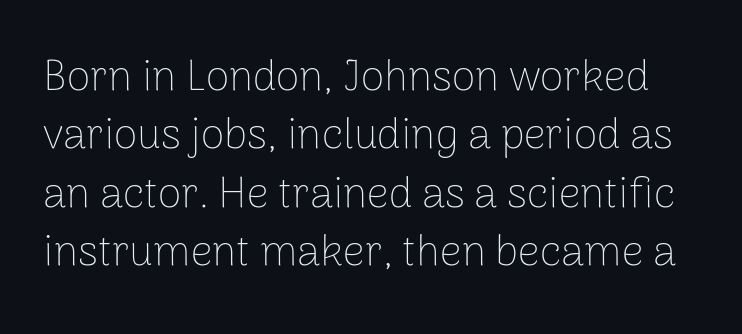
{"serif": "no", "italic": "no", "bold": "no", "weight": "thin", "width": "normal", "stroke_contrast": "low", "x_height": "medium", "monospaced": "no", "underline": "no", "line_spacing": "normal", "line_spacing_ratio": 1.36, "letter_spacing": "normal", "letter_spacing_em": 0.0, "glyph_px": 43}
